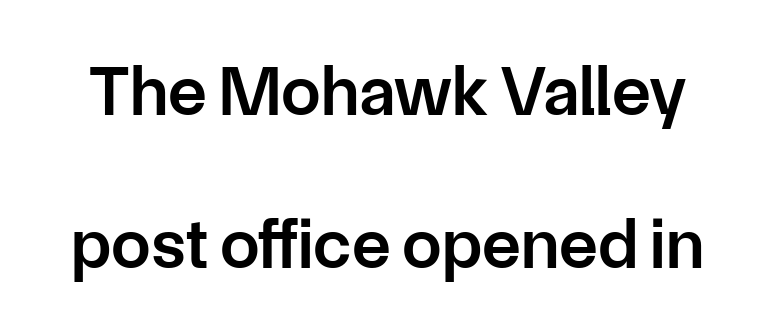
The type is set solid horizontally, with unmodified tracking. Spacing verdict: proportional, widths tailored to each character. The letters carry no serifs — their stems end cleanly without finishing strokes. The letters are semibold — heavier than regular but short of a full bold. Tall strokes in this sample are plumb rather than angled. The space directly below the letters is spotless.
